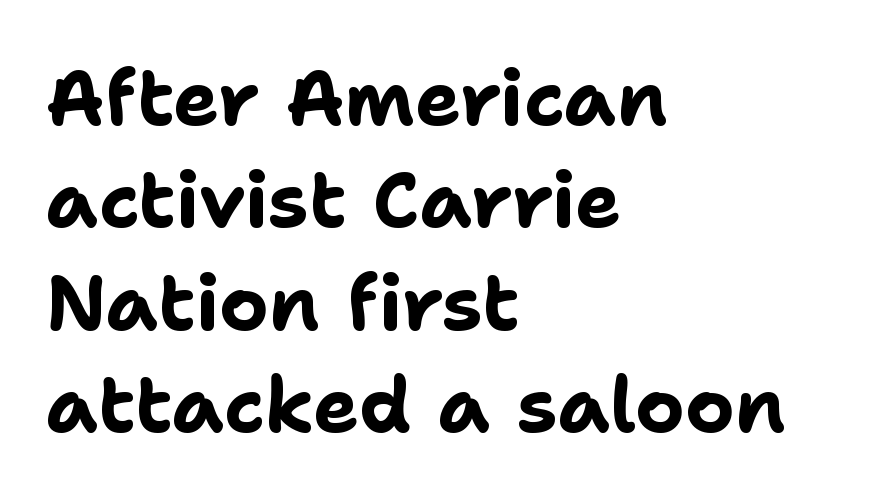
Q: Is the text bold? A: Yes.
Q: Is the text italic (slanted)? A: No, it is upright.
Q: Is the typeface a serif or a sans-serif typeface? A: Sans-serif.
Q: Is the text underlined? A: No.
Q: How is the paragraph aligned? A: Left-aligned.
Q: Is the spacing between letters normal or unusually wide? A: Normal.
Q: Is the spacing between lines tight, normal or loose? A: Normal.
Q: Width (condensed, normal, or wide)? A: Normal.
Q: Stroke contrast? A: Low.
Q: x-height? A: Medium.
Q: Monospaced? A: No.
